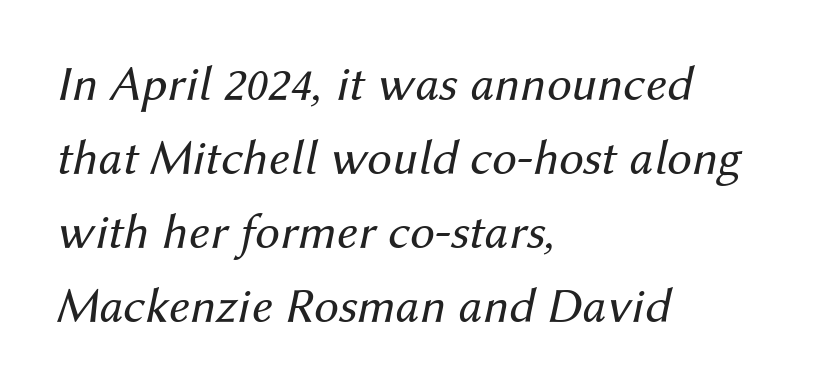
The image shows 50 px regular-weight type, italic (leaning right); set left-aligned, normal line spacing (1.48x), normal letter spacing, not underlined; medium stroke contrast and a medium x-height.
